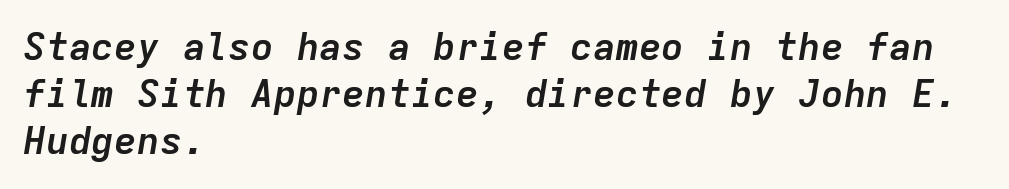
The image shows 38 px semibold type, italic (leaning right), monospaced; set left-aligned, line spacing 1.24x, normal letter spacing, not underlined; low stroke contrast and a medium x-height.
